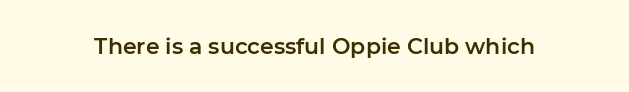
Q: Is the text italic (slanted)? A: No, it is upright.
Q: Is the text underlined? A: No.
Q: Is the spacing between letters normal or unusually wide? A: Normal.
